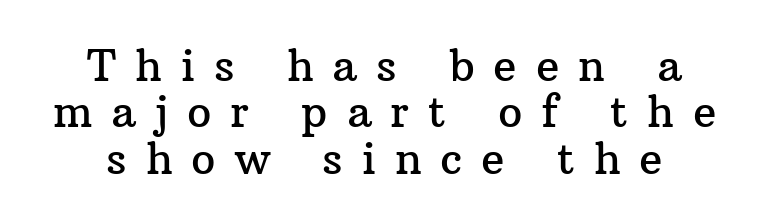
The image shows 43 px serif type, upright; set tight line spacing (1.08x), unusually wide letter spacing (+0.44 em), not underlined; medium stroke contrast and a medium x-height.
